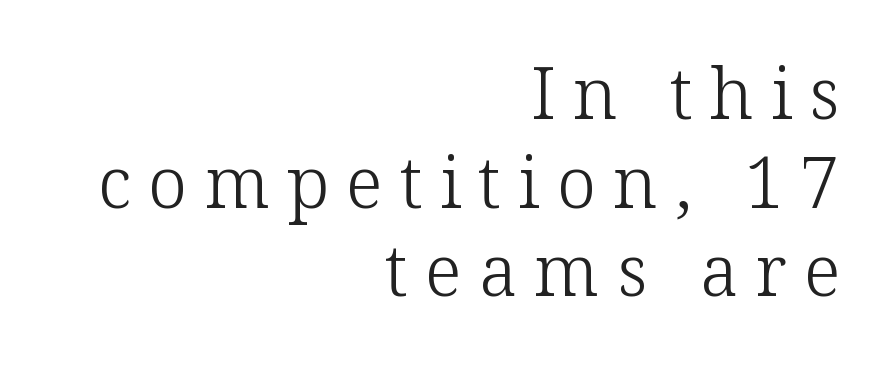
{"serif": "yes", "italic": "no", "bold": "no", "weight": "light", "width": "normal", "stroke_contrast": "low", "x_height": "medium", "monospaced": "no", "underline": "no", "align": "right", "line_spacing": "normal", "line_spacing_ratio": 1.25, "letter_spacing": "wide", "letter_spacing_em": 0.24, "glyph_px": 71}
